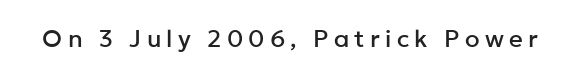
The image shows 24 px text type, upright; set unusually wide letter spacing (+0.22 em), not underlined.
